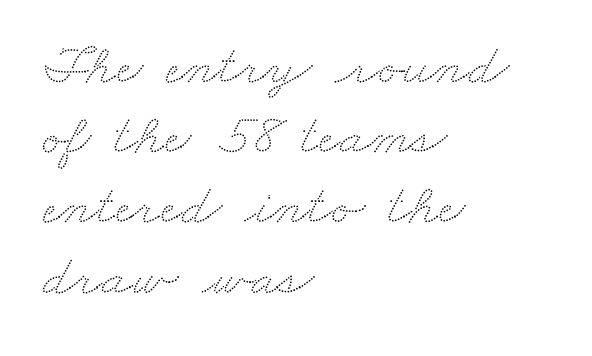
The glyphs are unaccompanied by any horizontal stroke below them. A student would call this left alignment; a typographer would say flush left, rag right. Spacing verdict: proportional, widths tailored to each character. What stands out about the letter spacing? Nothing — it is the standard amount.
